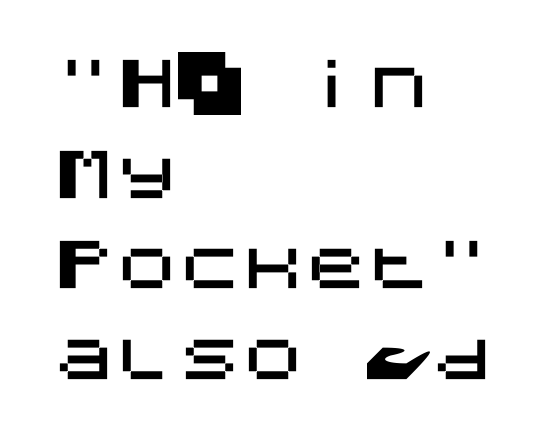
The image shows 63 px sans-serif type, upright; set left-aligned, normal line spacing (1.44x), normal letter spacing, not underlined; medium stroke contrast and a large x-height.
